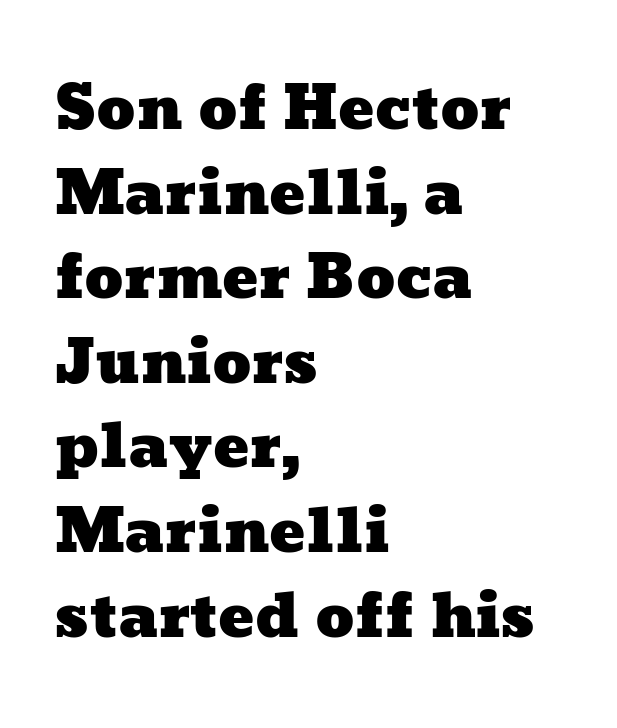
{"width": "wide", "stroke_contrast": "low", "x_height": "medium", "monospaced": "no", "underline": "no", "align": "left", "line_spacing": "normal", "line_spacing_ratio": 1.41, "letter_spacing": "normal", "letter_spacing_em": 0.0, "glyph_px": 60}
